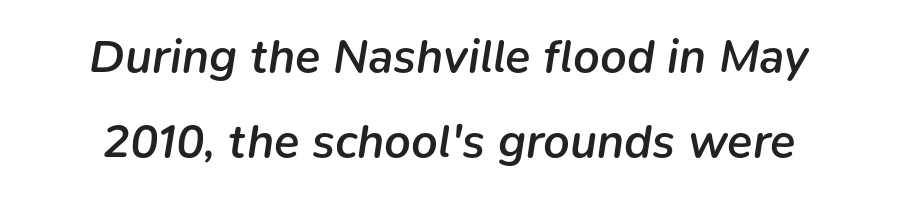
The image shows 47 px semibold type, italic (leaning right); set line spacing 1.81x, normal letter spacing, not underlined; low stroke contrast and a medium x-height.
